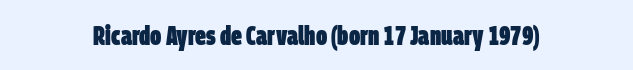
The image shows 27 px bold type; set centered, normal letter spacing, not underlined.
